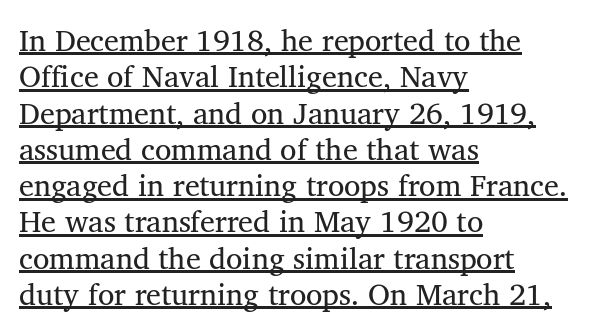
Is this a fixed-width face? No — the glyphs have proportional, varying widths. Is this a heavy cut? Hardly; it is regular or lighter. Nobody touched the tracking dial on this one. Typographically, this falls in the serif category. Like a heading marked for emphasis, these lines bear an underscore.
